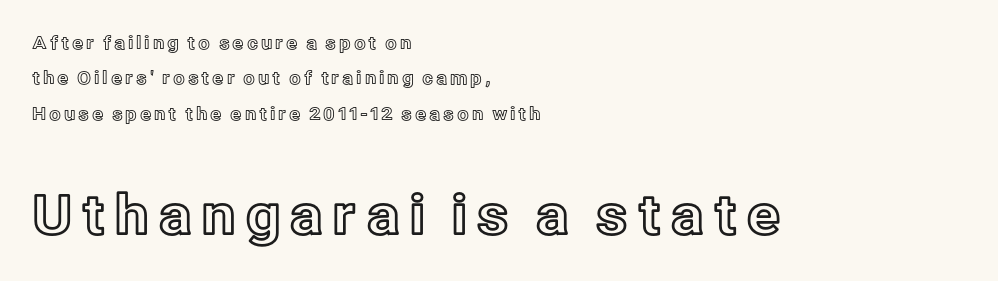
Every row of glyphs begins at an identical x-position on the left. Bigger letters appear in the bottom chunk; the top chunk is reduced. Looks like regular typesetting: each glyph gets only the width it needs. Does the leading feel generous? Absolutely, it's lavish. The space directly below the letters is spotless. A typesetter would mark this as roman, not italic.
